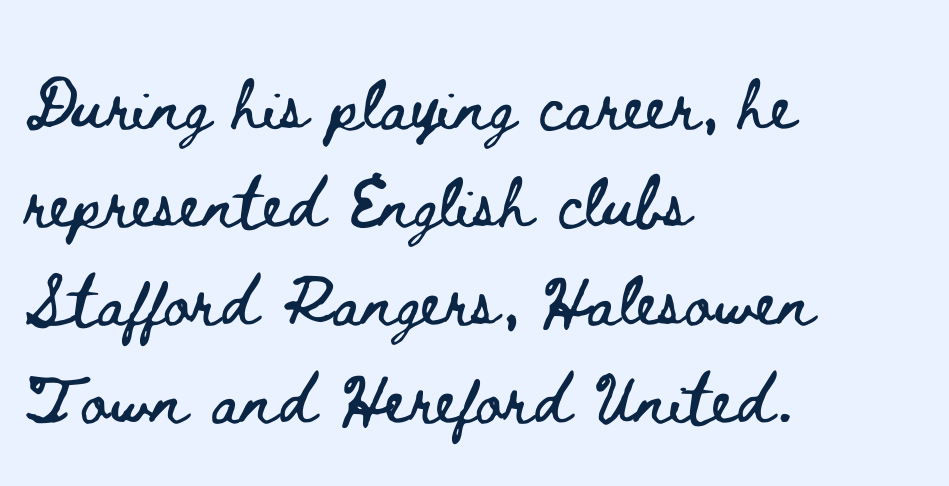
Q: Is the text italic (slanted)? A: Yes.
Q: Is the text underlined? A: No.
Q: How is the paragraph aligned? A: Left-aligned.
Q: Is the spacing between letters normal or unusually wide? A: Normal.
Q: Is the spacing between lines tight, normal or loose? A: Normal.
Q: Width (condensed, normal, or wide)? A: Wide.
Q: Stroke contrast? A: Low.
Q: x-height? A: Small.
Q: Monospaced? A: No.
